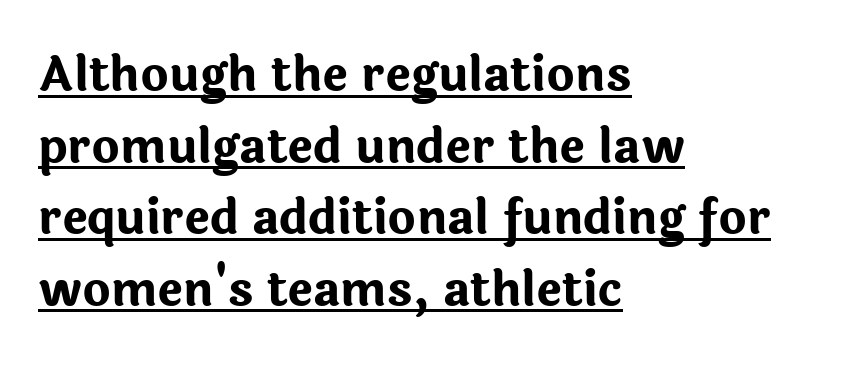
Q: Is the text bold? A: Yes.
Q: Is the text italic (slanted)? A: No, it is upright.
Q: Is the typeface a serif or a sans-serif typeface? A: Sans-serif.
Q: Is the text underlined? A: Yes.
Q: How is the paragraph aligned? A: Left-aligned.
Q: Is the spacing between letters normal or unusually wide? A: Normal.
Q: Is the spacing between lines tight, normal or loose? A: Normal.
Q: Width (condensed, normal, or wide)? A: Normal.
Q: Stroke contrast? A: Low.
Q: x-height? A: Medium.
Q: Monospaced? A: No.
